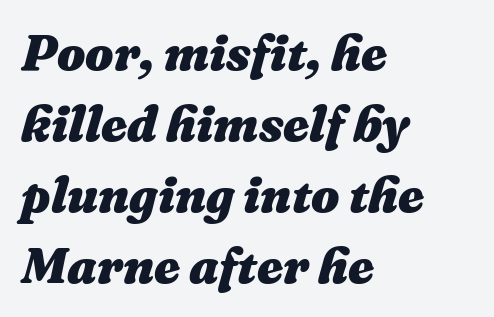
Honestly, there is no underline to notice here at all. Rows of type keep a routine distance in the vertical direction. The rendering uses natural spacing where letterforms have individual widths. Observe the ordinary spacing: letters are neighbours, not strangers.
